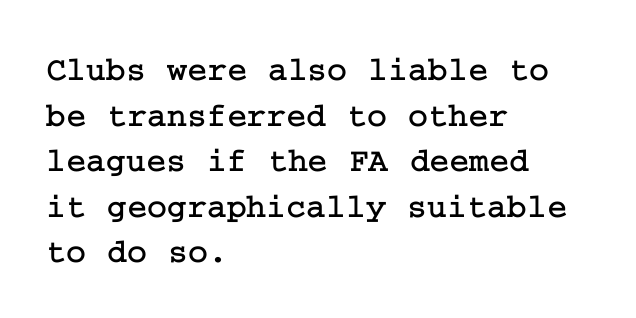
Q: Is the text italic (slanted)? A: No, it is upright.
Q: Is the typeface a serif or a sans-serif typeface? A: Serif.
Q: Is the text underlined? A: No.
Q: How is the paragraph aligned? A: Left-aligned.
Q: Is the spacing between letters normal or unusually wide? A: Normal.
Q: Is the spacing between lines tight, normal or loose? A: Normal.
Q: Width (condensed, normal, or wide)? A: Normal.
Q: Stroke contrast? A: Low.
Q: x-height? A: Medium.
